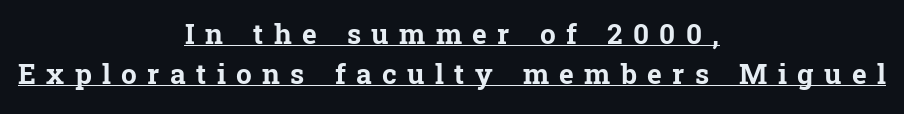
You'd pick this weight for a headline — it's a proper bold. Each letter keeps its own natural width here, so spacing adapts to shape. Spacing between characters has been opened up far beyond the box default. You can tell from the footed stems that serif type was used. Quick note: underline on.
